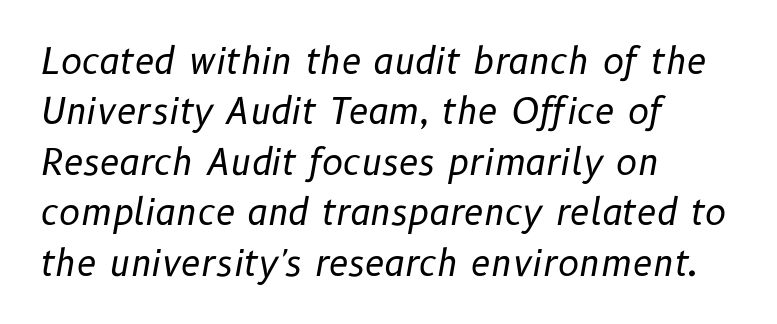
The image shows 36 px regular-weight type, italic (leaning right); set left-aligned, normal line spacing (1.4x), normal letter spacing, not underlined; low stroke contrast and a medium x-height.
